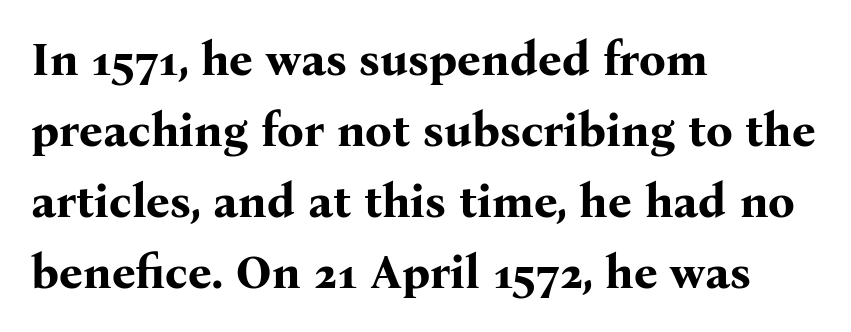
The image shows 47 px bold serif type, upright; set left-aligned, normal line spacing (1.51x), normal letter spacing, not underlined; medium stroke contrast and a medium x-height.
